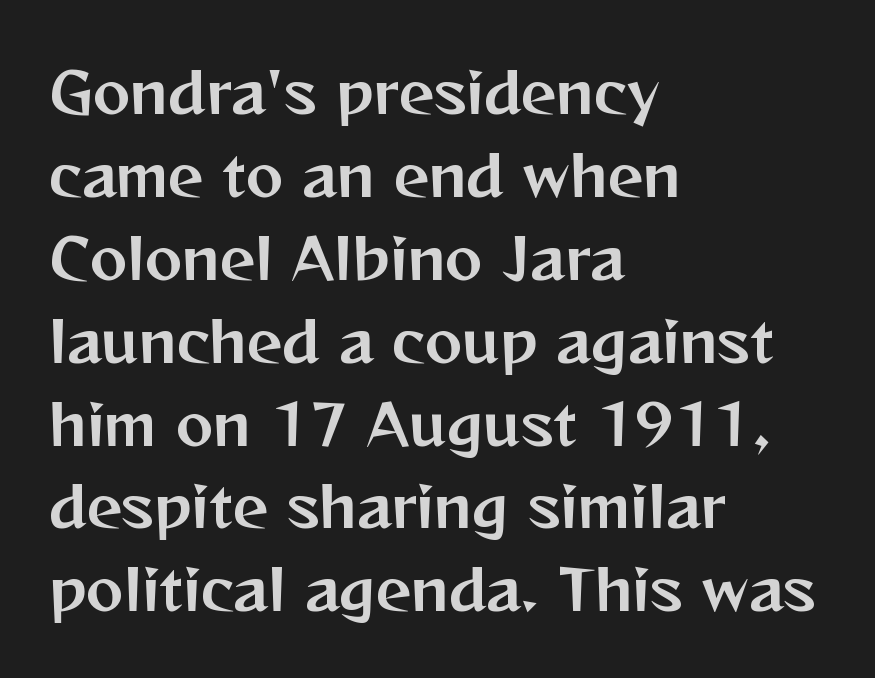
Do the characters align in a grid? No, the font is proportional. You could call the tracking neutral — neither tight nor loose. Rendered with straight, roman letterforms. This sample is left-justified, so line endings fall wherever the words run out. Descenders are the only things crossing below the line. This is sans-serif lettering, the kind often seen on screens and signage.
